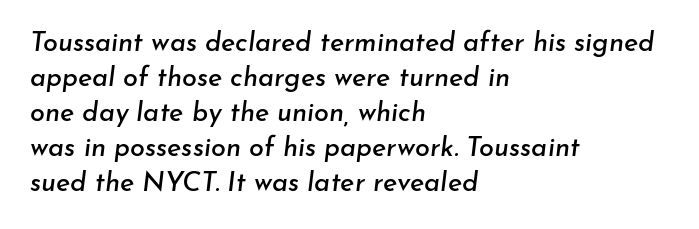
Layout note: lines flush left. Each row of text sits above clean, open space. How would I describe the line gaps? Plain and ordinary. The letters are slanted; this is an italic face. No extra tracking has been applied to these lines.
